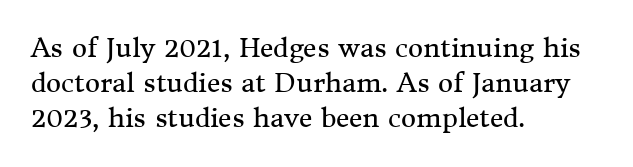
{"italic": "no", "bold": "no", "underline": "no", "align": "left", "line_spacing": "normal", "line_spacing_ratio": 1.35, "letter_spacing": "normal", "letter_spacing_em": 0.0, "glyph_px": 26}
